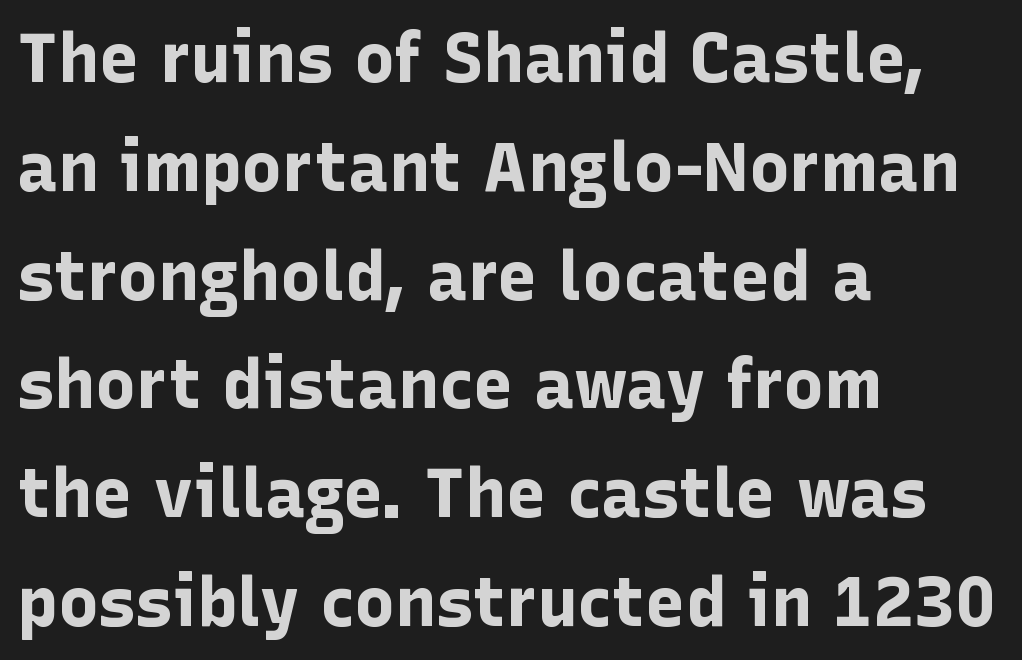
The image shows 68 px bold sans-serif type, upright; set left-aligned, normal line spacing (1.6x), normal letter spacing, not underlined; low stroke contrast and a medium x-height.
